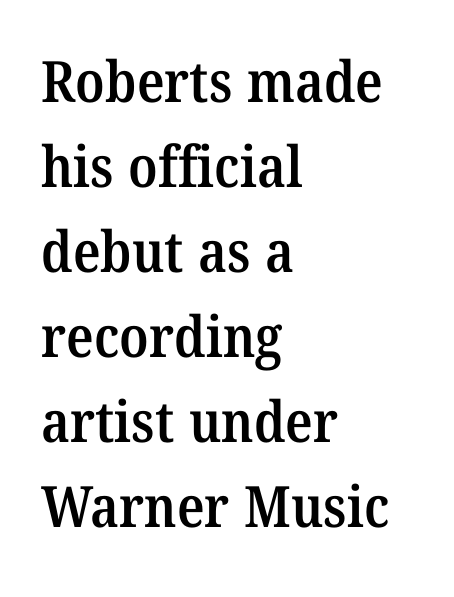
{"serif": "yes", "bold": "semi", "weight": "semibold", "width": "normal", "stroke_contrast": "medium", "x_height": "medium", "monospaced": "no", "underline": "no", "align": "left", "line_spacing": "normal", "line_spacing_ratio": 1.49, "letter_spacing": "normal", "letter_spacing_em": 0.0, "glyph_px": 57}
